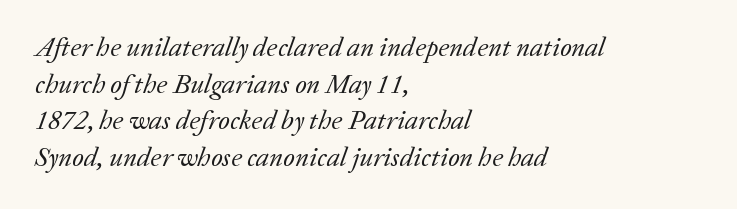
{"italic": "yes", "lean": "right", "slant_degrees": 20, "bold": "no", "underline": "no", "align": "left", "line_spacing": "normal", "line_spacing_ratio": 1.36, "letter_spacing": "normal", "letter_spacing_em": 0.0, "glyph_px": 27}
